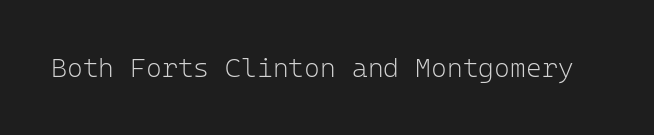
{"italic": "no", "bold": "no", "underline": "no", "letter_spacing": "normal", "letter_spacing_em": 0.0, "glyph_px": 27}
